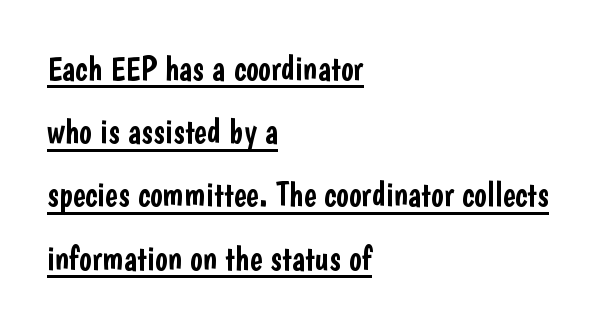
{"serif": "no", "italic": "no", "width": "condensed", "stroke_contrast": "low", "x_height": "medium", "monospaced": "no", "underline": "yes", "align": "left", "line_spacing_ratio": 1.86, "letter_spacing": "normal", "letter_spacing_em": 0.0, "glyph_px": 34}
